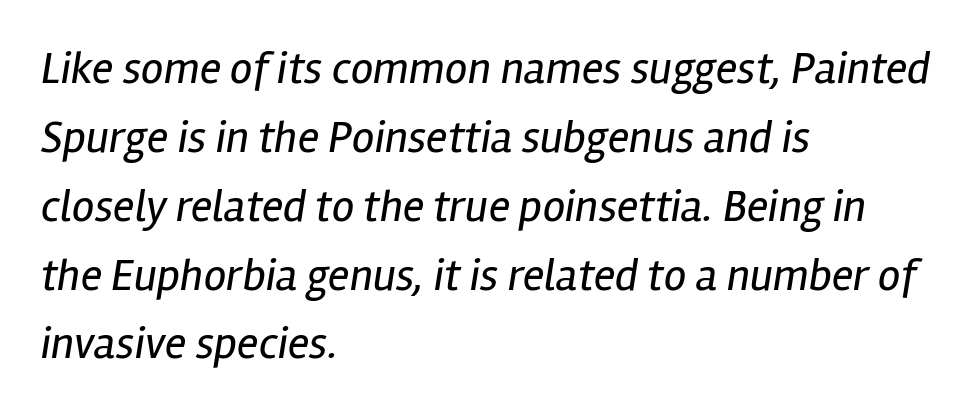
Q: Is the text bold? A: No.
Q: Is the text italic (slanted)? A: Yes, it leans right by about 12 degrees.
Q: Is the text underlined? A: No.
Q: How is the paragraph aligned? A: Left-aligned.
Q: Is the spacing between letters normal or unusually wide? A: Normal.
Q: Is the spacing between lines tight, normal or loose? A: Normal.
Q: Width (condensed, normal, or wide)? A: Condensed.
Q: Stroke contrast? A: Low.
Q: x-height? A: Medium.
Q: Monospaced? A: No.
